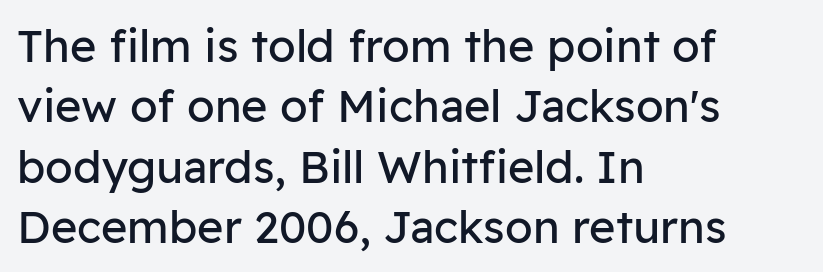
The image shows 45 px regular-weight sans-serif type, upright; set left-aligned, normal line spacing (1.34x), normal letter spacing, not underlined; low stroke contrast and a medium x-height.
